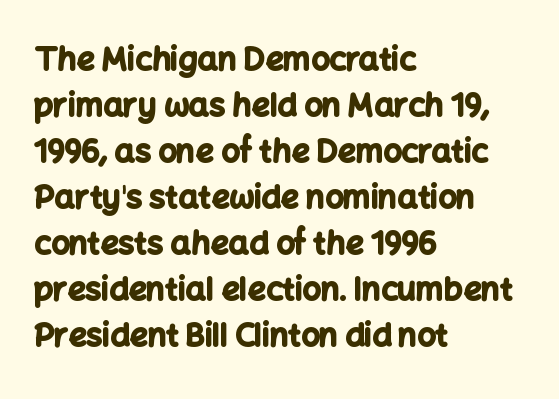
Q: Is the text bold? A: Yes.
Q: Is the text italic (slanted)? A: No, it is upright.
Q: Is the typeface a serif or a sans-serif typeface? A: Sans-serif.
Q: Is the text underlined? A: No.
Q: How is the paragraph aligned? A: Left-aligned.
Q: Is the spacing between letters normal or unusually wide? A: Normal.
Q: Is the spacing between lines tight, normal or loose? A: Normal.
Q: Width (condensed, normal, or wide)? A: Normal.
Q: Stroke contrast? A: Low.
Q: x-height? A: Medium.
Q: Monospaced? A: No.
